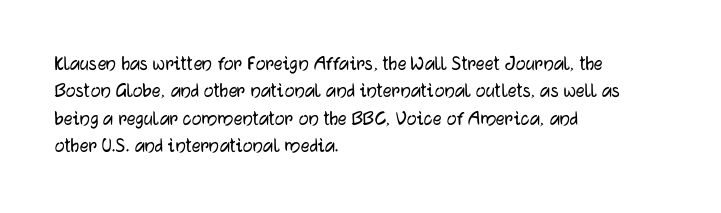
{"italic": "no", "underline": "no", "align": "left", "line_spacing_ratio": 1.24, "letter_spacing": "normal", "letter_spacing_em": 0.0, "glyph_px": 22}
